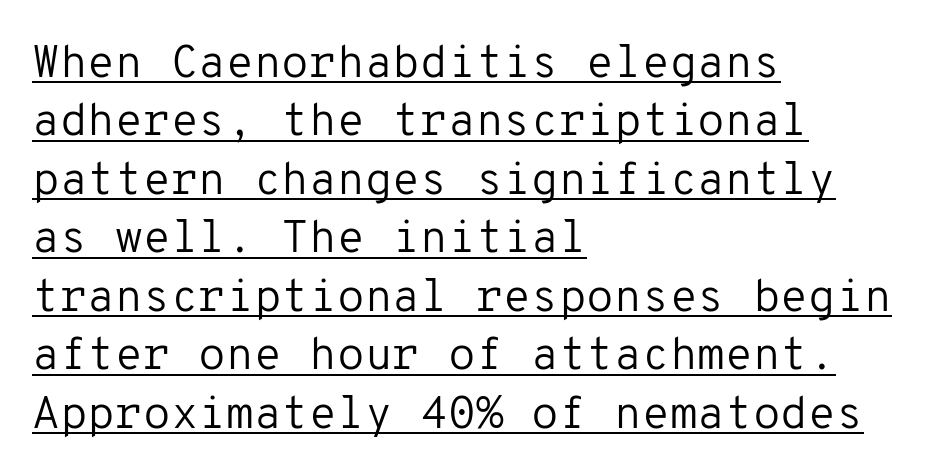
The image shows 45 px regular-weight sans-serif type, upright, monospaced; set left-aligned, normal line spacing (1.3x), normal letter spacing, underlined; low stroke contrast and a medium x-height.
